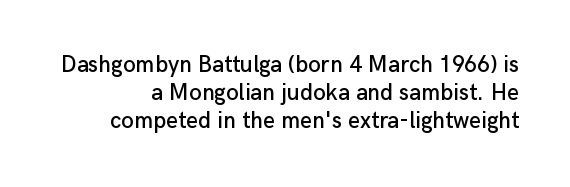
{"italic": "no", "underline": "no", "line_spacing_ratio": 1.22, "letter_spacing": "normal", "letter_spacing_em": 0.0, "glyph_px": 23}
